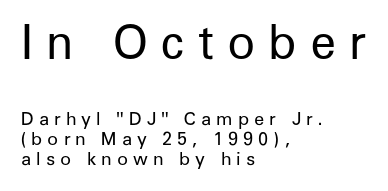
Nothing heavy about these letters — not bold at all. What kind of face is this? One without serifs — a sans. You can tell it's not italic because the verticals are truly vertical. Glyph-to-glyph distance is far greater than everyday printed text.
